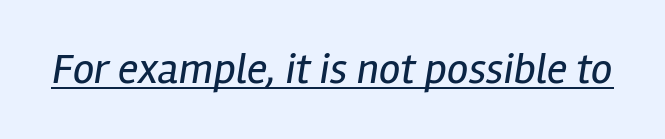
{"italic": "yes", "lean": "right", "slant_degrees": 12, "bold": "no", "weight": "regular", "width": "condensed", "stroke_contrast": "low", "x_height": "medium", "monospaced": "no", "underline": "yes", "letter_spacing": "normal", "letter_spacing_em": 0.0, "glyph_px": 43}
